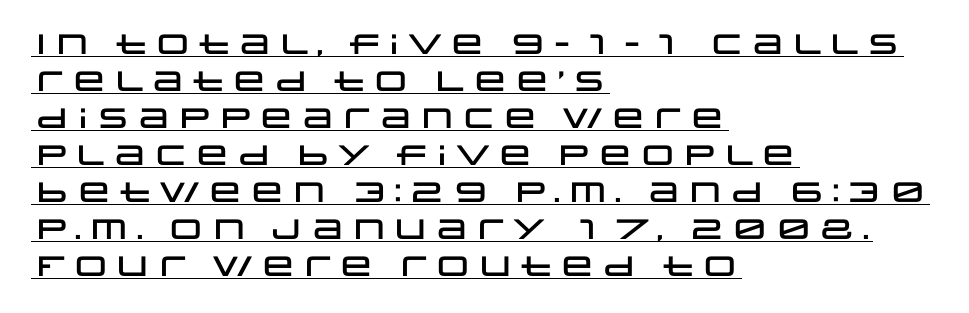
Summary of vertical rhythm: regular, with standard interline spacing. Horizontally, the lines are justified to the leading edge only. The axis of the letterforms is exactly vertical. The designer went with a sans here, leaving each stem footless. This sample uses plain, unmodified letter spacing.
